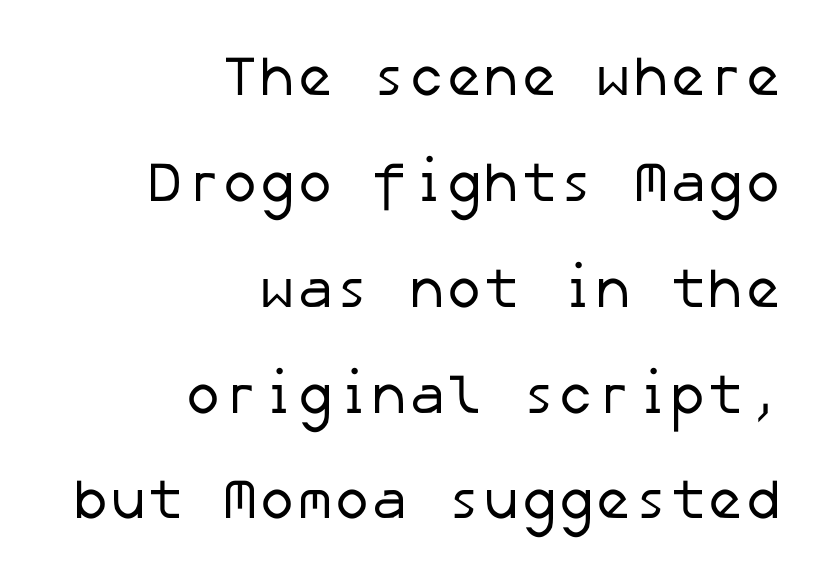
Q: Is the text bold? A: No.
Q: Is the typeface a serif or a sans-serif typeface? A: Sans-serif.
Q: Is the text underlined? A: No.
Q: How is the paragraph aligned? A: Right-aligned.
Q: Is the spacing between letters normal or unusually wide? A: Normal.
Q: Width (condensed, normal, or wide)? A: Normal.
Q: Stroke contrast? A: Low.
Q: x-height? A: Medium.
